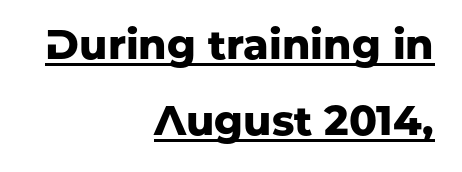
{"serif": "no", "italic": "no", "bold": "yes", "weight": "heavy", "width": "normal", "stroke_contrast": "low", "x_height": "medium", "monospaced": "no", "underline": "yes", "align": "right", "line_spacing_ratio": 1.86, "letter_spacing": "normal", "letter_spacing_em": 0.0, "glyph_px": 41}
